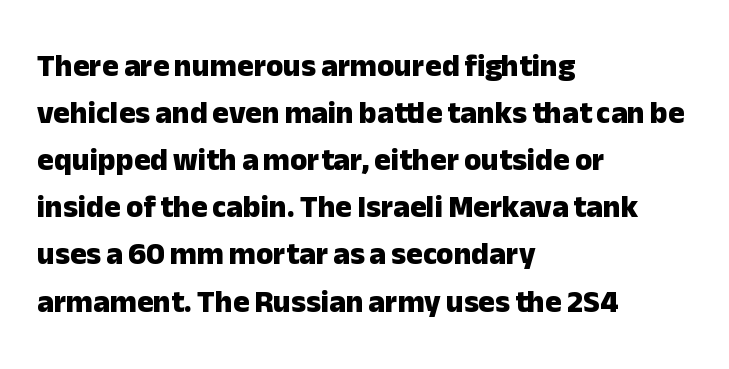
Varying glyph widths throughout — classic text-font behaviour. The typesetting leans heavy: a genuine bold. Regarding serifs, this sample does without them. Style check: upright.
